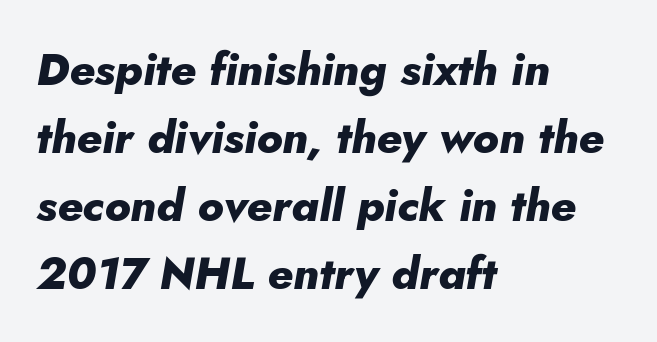
Caption: bold face, heavy strokes. The typography opts for an oblique posture over an upright one. Interline gaps are of average width in this sample. Is the letter spacing exaggerated? No — it looks like the ordinary default. Layout note: lines flush left. Is this a fixed-width face? No — the glyphs have proportional, varying widths.
